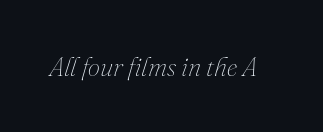
Characters are canted at an angle relative to the baseline's perpendicular. The specimen omits any rule beneath the text block's lines. The face looks like a standard text weight, possibly lighter. How are the letters spaced? Ordinarily, with no added tracking.
